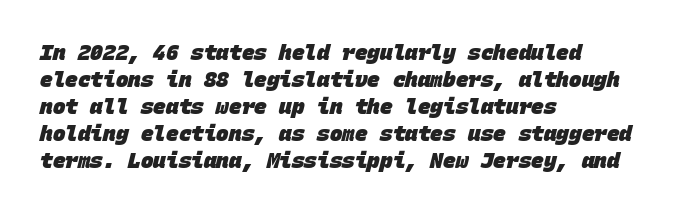
{"bold": "yes", "underline": "no", "align": "left", "line_spacing": "normal", "line_spacing_ratio": 1.29, "letter_spacing": "normal", "letter_spacing_em": 0.0, "glyph_px": 21}
